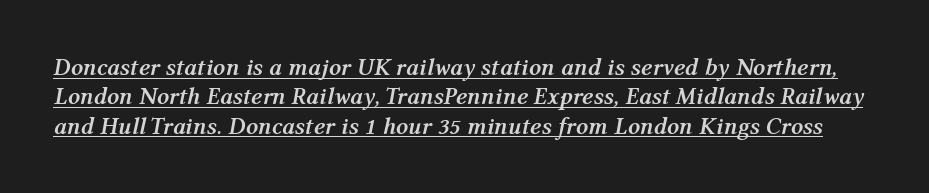
{"italic": "yes", "lean": "right", "slant_degrees": 12, "bold": "yes", "underline": "yes", "line_spacing_ratio": 1.22, "letter_spacing": "normal", "letter_spacing_em": 0.0, "glyph_px": 24}
